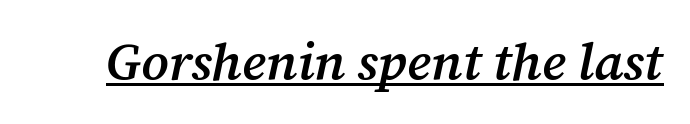
The image shows 52 px semibold serif type, italic (leaning right); set normal letter spacing, underlined; medium stroke contrast and a medium x-height.
